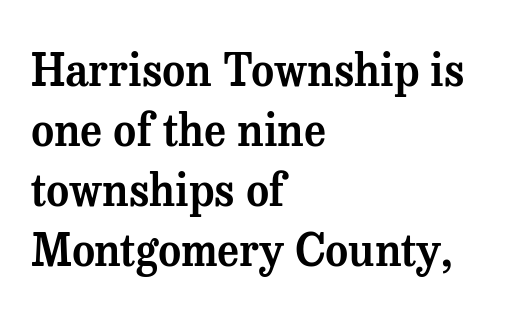
Q: Is the text italic (slanted)? A: No, it is upright.
Q: Is the typeface a serif or a sans-serif typeface? A: Serif.
Q: Is the text underlined? A: No.
Q: How is the paragraph aligned? A: Left-aligned.
Q: Is the spacing between letters normal or unusually wide? A: Normal.
Q: Is the spacing between lines tight, normal or loose? A: Normal.
Q: Width (condensed, normal, or wide)? A: Normal.
Q: Stroke contrast? A: Medium.
Q: x-height? A: Medium.
Q: Monospaced? A: No.
